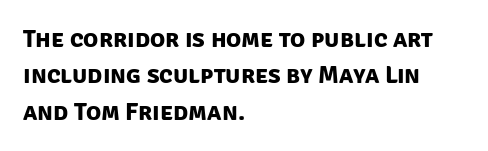
{"bold": "yes", "underline": "no", "align": "left", "line_spacing": "normal", "line_spacing_ratio": 1.46, "letter_spacing": "normal", "letter_spacing_em": 0.0, "glyph_px": 25}
